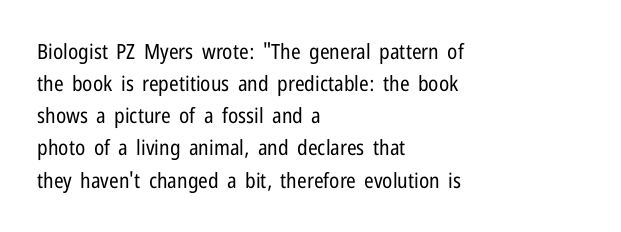
Q: Is the text bold? A: No.
Q: Is the text italic (slanted)? A: No, it is upright.
Q: Is the text underlined? A: No.
Q: How is the paragraph aligned? A: Left-aligned.
Q: Is the spacing between letters normal or unusually wide? A: Normal.
Q: Is the spacing between lines tight, normal or loose? A: Normal.
